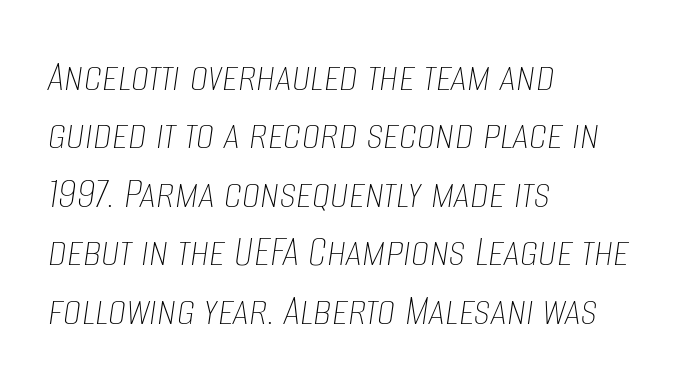
{"italic": "yes", "lean": "right", "slant_degrees": 8, "bold": "no", "weight": "thin", "width": "condensed", "stroke_contrast": "low", "x_height": "large", "monospaced": "no", "underline": "no", "align": "left", "line_spacing": "normal", "line_spacing_ratio": 1.27, "letter_spacing": "normal", "letter_spacing_em": 0.0, "glyph_px": 46}
